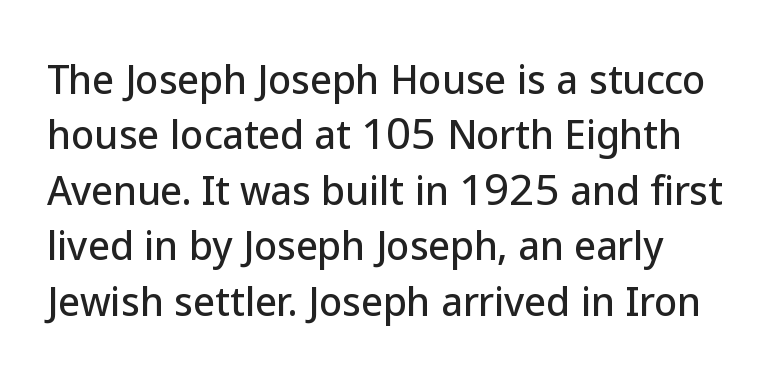
The image shows 38 px sans-serif type, upright; set normal line spacing (1.46x), normal letter spacing, not underlined; low stroke contrast and a medium x-height.
